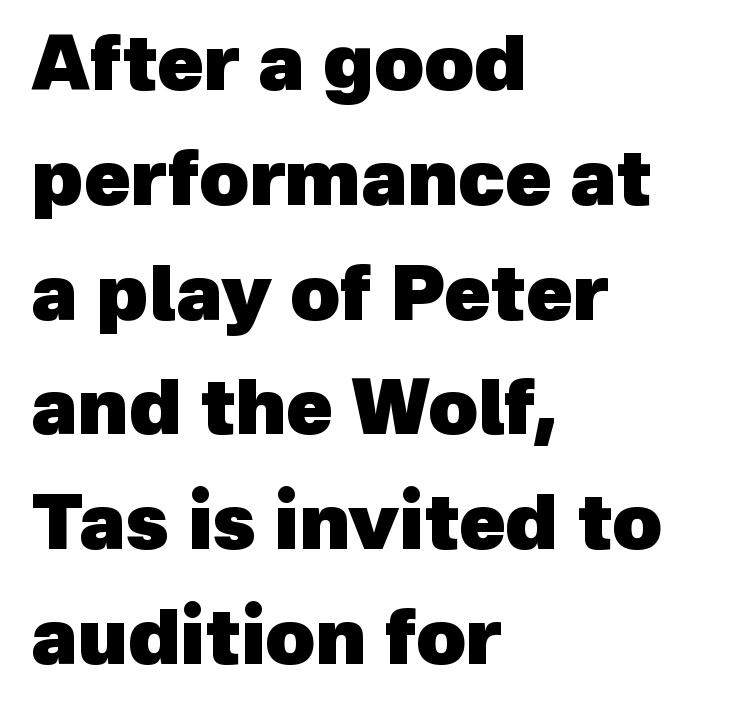
{"serif": "no", "bold": "yes", "weight": "heavy", "width": "normal", "x_height": "medium", "monospaced": "no", "underline": "no", "align": "left", "line_spacing": "normal", "line_spacing_ratio": 1.51, "letter_spacing": "normal", "letter_spacing_em": 0.0, "glyph_px": 76}
